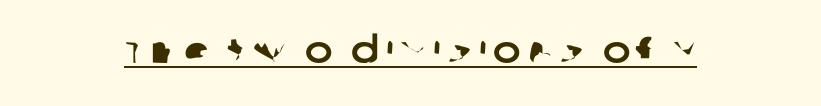
{"serif": "no", "width": "normal", "stroke_contrast": "low", "x_height": "large", "monospaced": "no", "underline": "yes", "glyph_px": 37}
